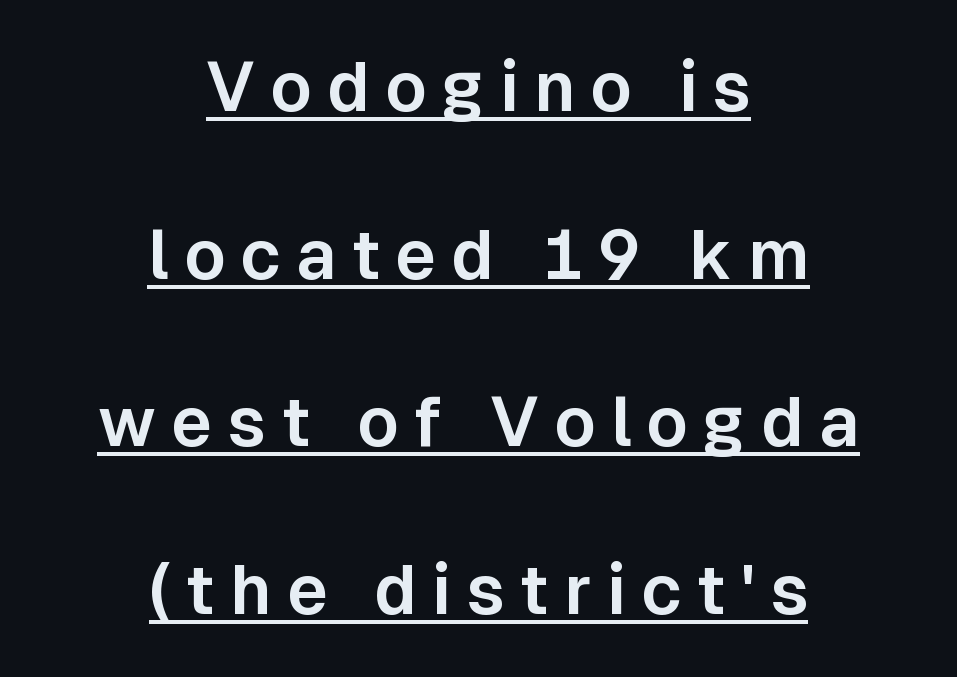
The image shows 69 px sans-serif type, upright; set centered, loose line spacing (2.43x), unusually wide letter spacing (+0.22 em), underlined; low stroke contrast and a medium x-height.
